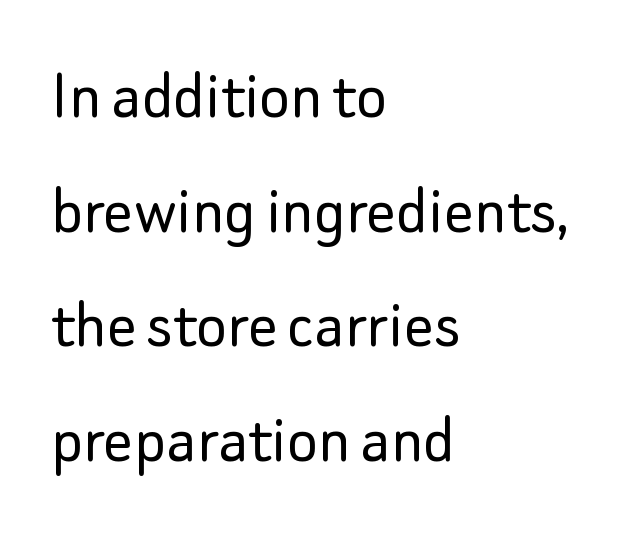
{"serif": "no", "italic": "no", "bold": "no", "weight": "light", "width": "normal", "stroke_contrast": "low", "x_height": "small", "monospaced": "no", "underline": "no", "align": "left", "line_spacing": "normal", "line_spacing_ratio": 1.57, "letter_spacing": "normal", "letter_spacing_em": 0.0, "glyph_px": 73}
